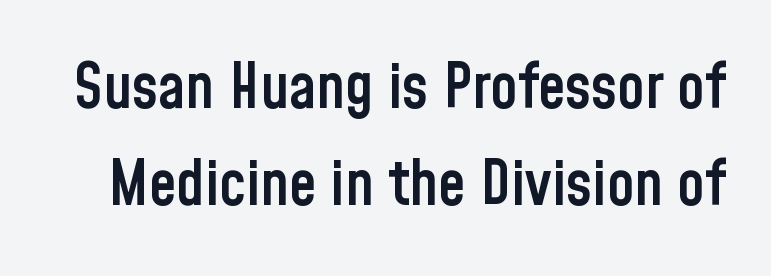
Q: Is the text bold? A: Semi-bold.
Q: Is the text italic (slanted)? A: No, it is upright.
Q: Is the typeface a serif or a sans-serif typeface? A: Sans-serif.
Q: Is the text underlined? A: No.
Q: Is the spacing between letters normal or unusually wide? A: Normal.
Q: Is the spacing between lines tight, normal or loose? A: Normal.
Q: Width (condensed, normal, or wide)? A: Condensed.
Q: Stroke contrast? A: Low.
Q: x-height? A: Medium.
Q: Monospaced? A: No.
